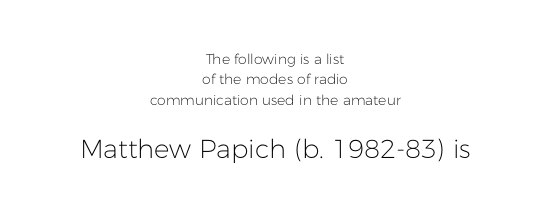
{"italic": "no", "bold": "no", "underline": "no", "align": "center", "line_spacing": "normal", "line_spacing_ratio": 1.46, "letter_spacing": "normal", "letter_spacing_em": 0.0, "larger_block": "second", "size_ratio": 1.86, "glyph_px": 26}
